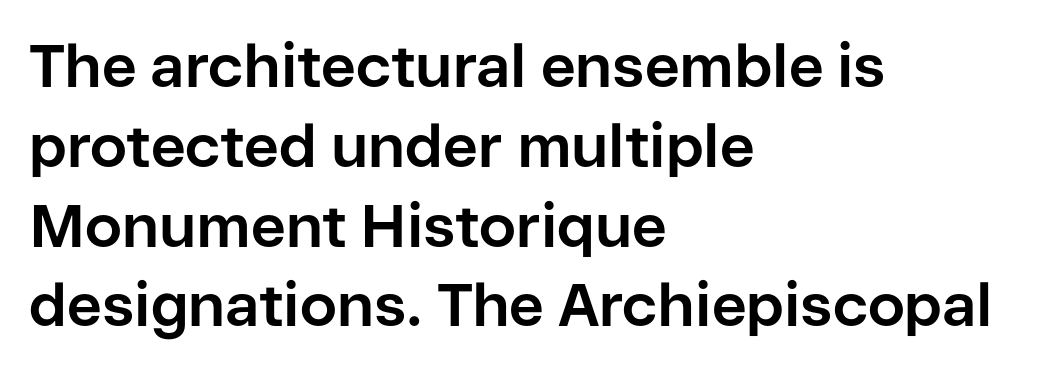
In terms of posture, this sample is upright. Short and long lines alike share a common starting point at left. Leading: standard. The face used here is a sans, in the tradition of grotesques and geometrics. Decoration check: the copy has no underline. Caption: standard tracking, unaltered.
